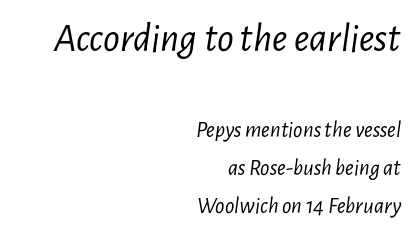
Q: Is the text bold? A: No.
Q: Is the text italic (slanted)? A: Yes, it leans right by about 7 degrees.
Q: Is the text underlined? A: No.
Q: How is the paragraph aligned? A: Right-aligned.
Q: Is the spacing between letters normal or unusually wide? A: Normal.
Q: Is the spacing between lines tight, normal or loose? A: Normal.
Q: Which block of text is set in a larger size, the first (top) or the second (bottom)? A: The first (top) one.
Q: Width (condensed, normal, or wide)? A: Condensed.
Q: Stroke contrast? A: Low.
Q: x-height? A: Medium.
Q: Monospaced? A: No.
